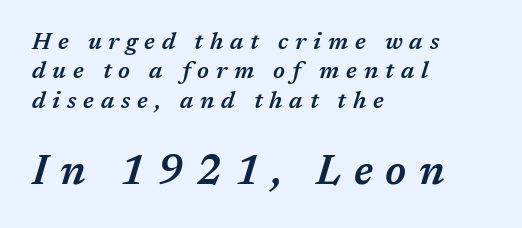
{"italic": "yes", "lean": "right", "slant_degrees": 17, "bold": "semi", "weight": "semibold", "width": "normal", "stroke_contrast": "medium", "x_height": "medium", "monospaced": "no", "underline": "no", "align": "left", "line_spacing": "normal", "line_spacing_ratio": 1.28, "letter_spacing": "wide", "letter_spacing_em": 0.3, "larger_block": "second", "size_ratio": 1.78, "glyph_px": 41}
